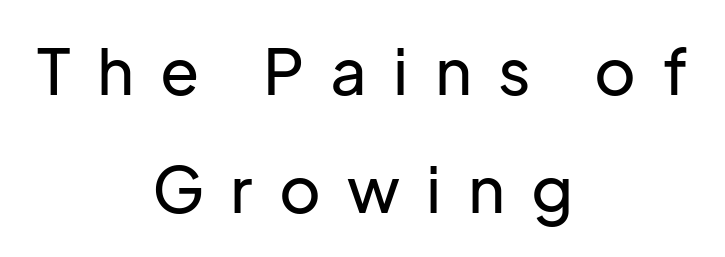
Q: Is the text italic (slanted)? A: No, it is upright.
Q: Is the typeface a serif or a sans-serif typeface? A: Sans-serif.
Q: Is the text underlined? A: No.
Q: How is the paragraph aligned? A: Centered.
Q: Is the spacing between letters normal or unusually wide? A: Unusually wide.
Q: Width (condensed, normal, or wide)? A: Normal.
Q: Stroke contrast? A: Low.
Q: x-height? A: Medium.
Q: Monospaced? A: No.
